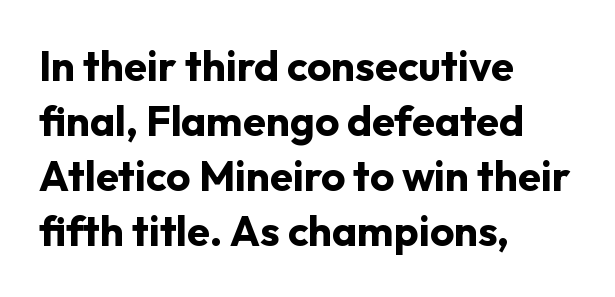
Lines of text with bare space underneath. Note the varied advance widths — an 'i' is clearly narrower than an 'm'. The face used here is rendered with its standard letterfit. The lines are quadded left.
